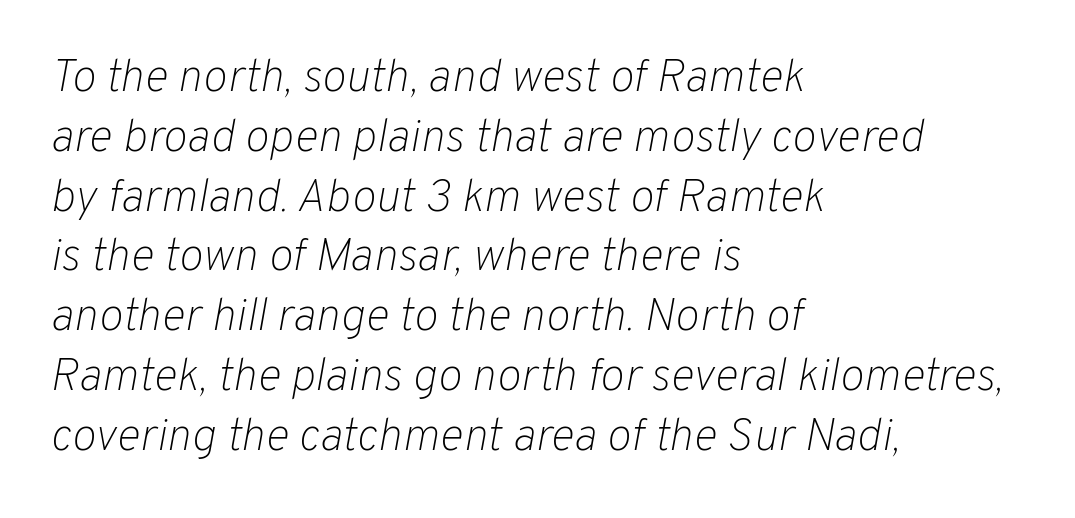
Q: Is the text bold? A: No.
Q: Is the text italic (slanted)? A: Yes, it leans right by about 10 degrees.
Q: Is the text underlined? A: No.
Q: How is the paragraph aligned? A: Left-aligned.
Q: Is the spacing between letters normal or unusually wide? A: Normal.
Q: Is the spacing between lines tight, normal or loose? A: Normal.
Q: Width (condensed, normal, or wide)? A: Normal.
Q: Stroke contrast? A: Low.
Q: x-height? A: Medium.
Q: Monospaced? A: No.
